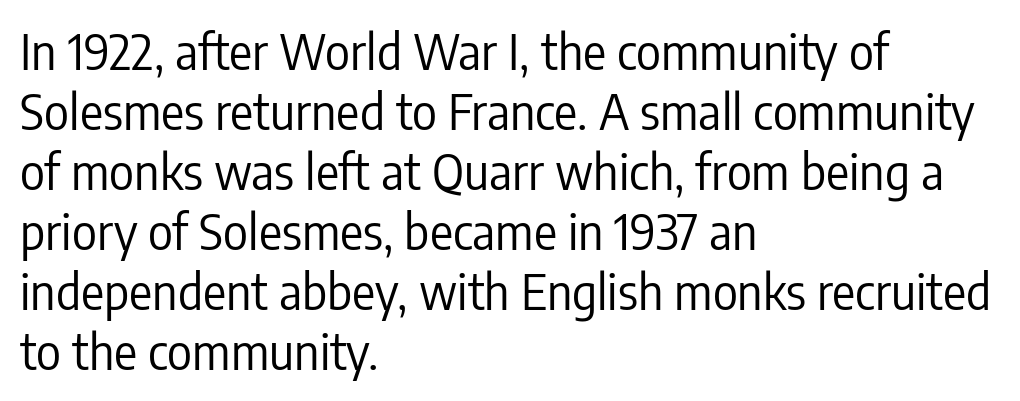
The image shows 48 px regular-weight, condensed sans-serif type, upright; set left-aligned, normal line spacing (1.25x), normal letter spacing, not underlined; low stroke contrast and a medium x-height.
